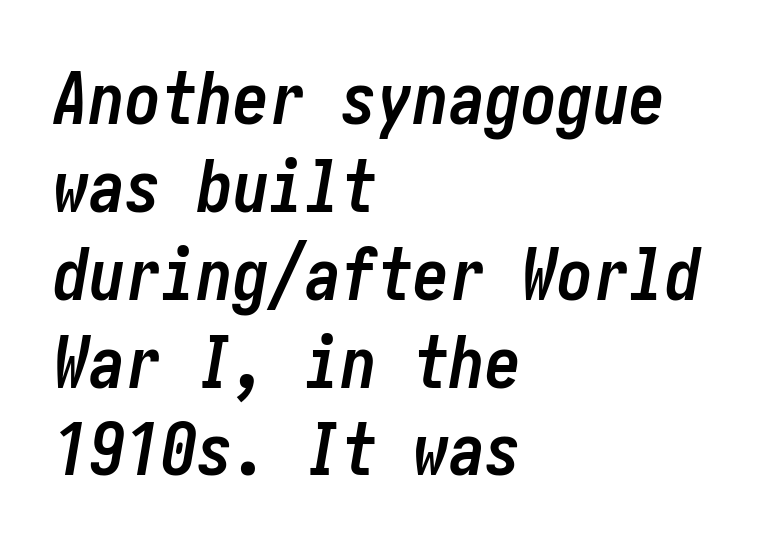
{"italic": "yes", "lean": "right", "slant_degrees": 10, "bold": "yes", "weight": "semibold", "width": "condensed", "stroke_contrast": "low", "x_height": "medium", "underline": "no", "align": "left", "line_spacing_ratio": 1.22, "letter_spacing": "normal", "letter_spacing_em": 0.0, "glyph_px": 72}
